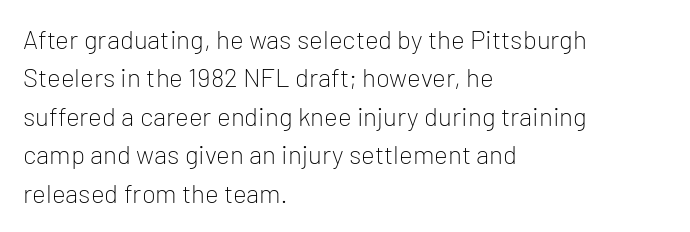
Leftover space on each line is placed entirely after the last word. The font sits on the lighter half of the weight spectrum, regular included. Here the glyphs are tracked normally, forming tight word shapes. Evenly set lines give the paragraph a standard silhouette. The area under the type is left untouched. The letters stand upright; this is a roman face.
